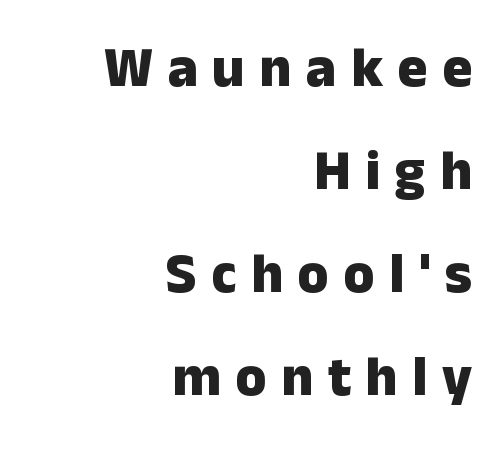
Q: Is the text bold? A: Yes.
Q: Is the text italic (slanted)? A: No, it is upright.
Q: Is the typeface a serif or a sans-serif typeface? A: Sans-serif.
Q: Is the text underlined? A: No.
Q: How is the paragraph aligned? A: Right-aligned.
Q: Is the spacing between letters normal or unusually wide? A: Unusually wide.
Q: Width (condensed, normal, or wide)? A: Normal.
Q: Stroke contrast? A: Low.
Q: x-height? A: Medium.
Q: Monospaced? A: No.
